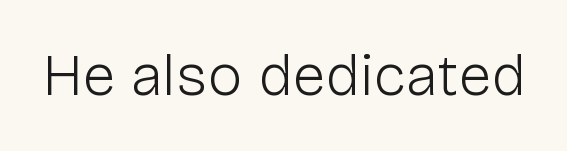
The image shows 59 px light sans-serif type, upright; set normal letter spacing, not underlined; low stroke contrast and a medium x-height.
